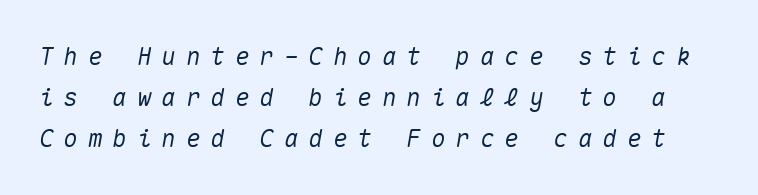
{"italic": "yes", "lean": "right", "slant_degrees": 10, "underline": "no", "line_spacing": "normal", "line_spacing_ratio": 1.7, "letter_spacing": "wide", "letter_spacing_em": 0.42, "glyph_px": 24}
